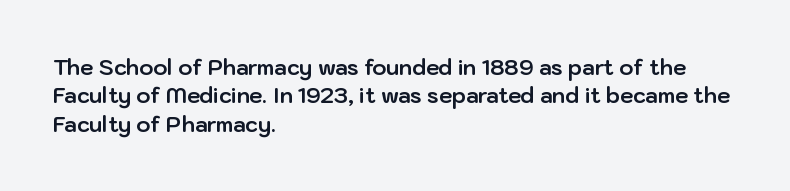
The lines in this sample share a left origin and differ only in where they stop. The block of text has a typical density, with ordinary space between rows. Posture: upright roman. The characters look thick and weighty, a clear bold. Letters rest on an invisible, unmarked baseline. There is no visible air inserted between adjacent glyphs.
